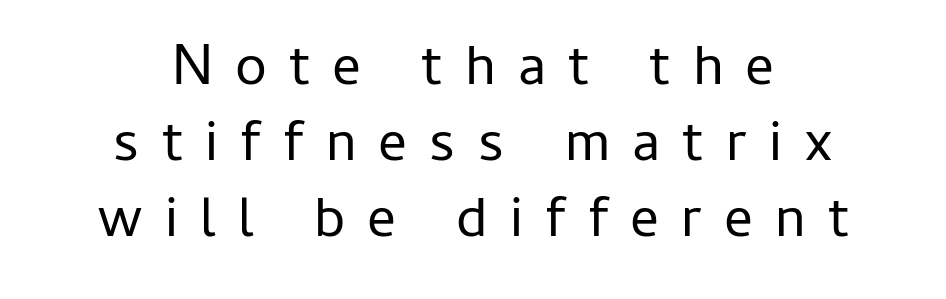
Ascenders rise straight up at ninety degrees. Unbolded letterforms with no extra heft. The rendering uses natural spacing where letterforms have individual widths. What kind of face is this? One without serifs — a sans.
